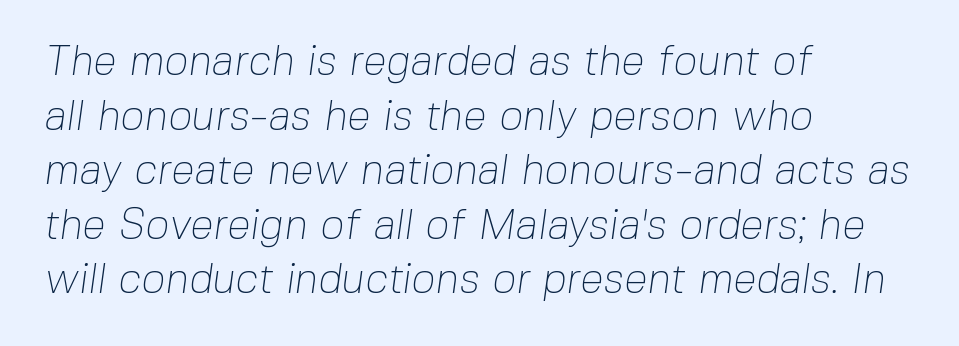
Leftover space on each line is placed entirely after the last word. Evenly set lines give the paragraph a standard silhouette. The font is comparable to plain body text, perhaps lighter. There is no visible air inserted between adjacent glyphs.
